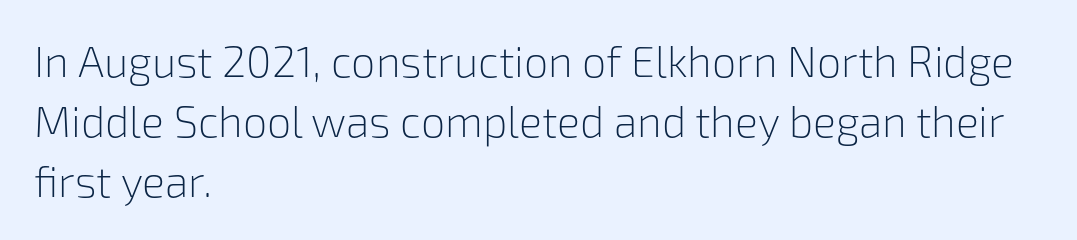
Q: Is the text bold? A: No.
Q: Is the text italic (slanted)? A: No, it is upright.
Q: Is the typeface a serif or a sans-serif typeface? A: Sans-serif.
Q: Is the text underlined? A: No.
Q: How is the paragraph aligned? A: Left-aligned.
Q: Is the spacing between letters normal or unusually wide? A: Normal.
Q: Is the spacing between lines tight, normal or loose? A: Normal.
Q: Width (condensed, normal, or wide)? A: Normal.
Q: Stroke contrast? A: Low.
Q: x-height? A: Medium.
Q: Monospaced? A: No.
